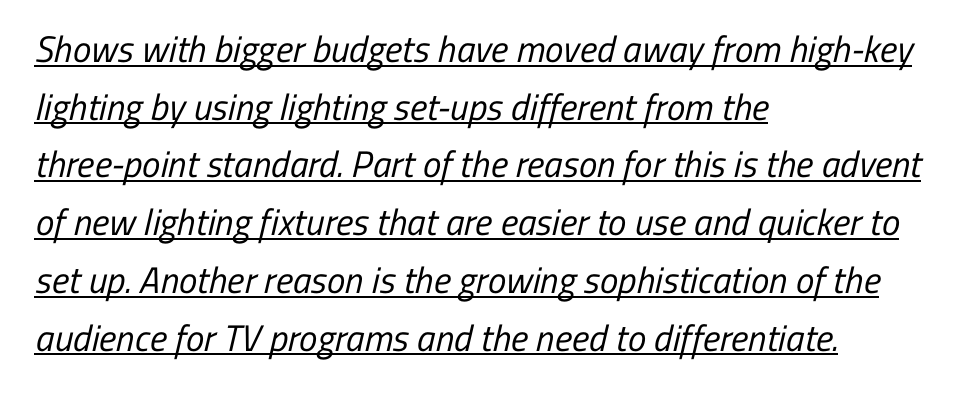
{"serif": "no", "bold": "no", "weight": "regular", "width": "condensed", "stroke_contrast": "low", "x_height": "medium", "monospaced": "no", "underline": "yes", "align": "left", "line_spacing": "normal", "line_spacing_ratio": 1.56, "letter_spacing": "normal", "letter_spacing_em": 0.0, "glyph_px": 37}
